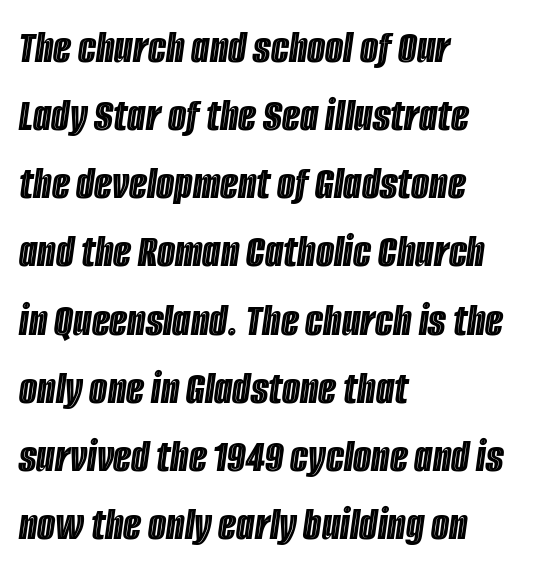
{"italic": "yes", "lean": "right", "slant_degrees": 8, "width": "condensed", "x_height": "large", "monospaced": "no", "underline": "no", "align": "left", "line_spacing": "normal", "line_spacing_ratio": 1.45, "letter_spacing": "normal", "letter_spacing_em": 0.0, "glyph_px": 47}
